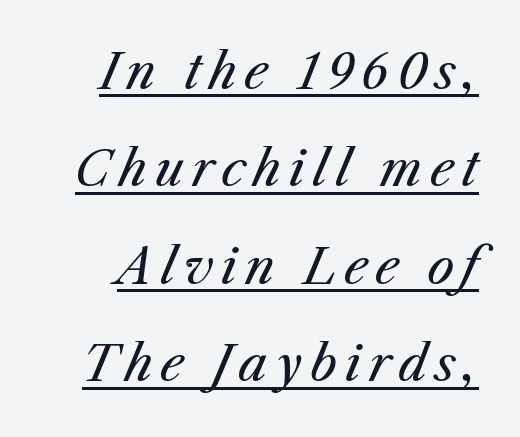
{"italic": "yes", "lean": "right", "slant_degrees": 25, "bold": "no", "weight": "regular", "width": "normal", "stroke_contrast": "medium", "x_height": "medium", "monospaced": "no", "underline": "yes", "line_spacing": "loose", "line_spacing_ratio": 2.03, "glyph_px": 48}
